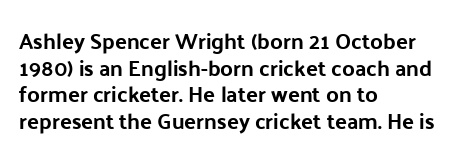
Q: Is the text italic (slanted)? A: No, it is upright.
Q: Is the text underlined? A: No.
Q: How is the paragraph aligned? A: Left-aligned.
Q: Is the spacing between letters normal or unusually wide? A: Normal.
